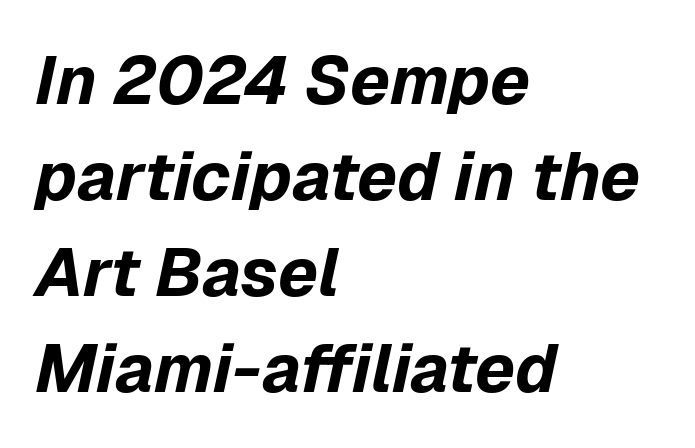
Q: Is the text bold? A: Yes.
Q: Is the text italic (slanted)? A: Yes, it leans right by about 12 degrees.
Q: Is the text underlined? A: No.
Q: How is the paragraph aligned? A: Left-aligned.
Q: Is the spacing between letters normal or unusually wide? A: Normal.
Q: Is the spacing between lines tight, normal or loose? A: Normal.
Q: Width (condensed, normal, or wide)? A: Normal.
Q: Stroke contrast? A: Low.
Q: x-height? A: Medium.
Q: Monospaced? A: No.
